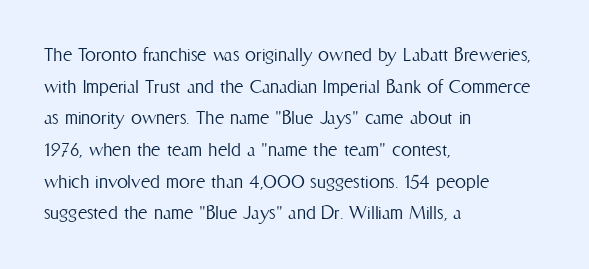
Ordinary non-slanted type is in use. Whoever set this chose a conventional vertical rhythm. Nothing unusual about the tracking: characters are spaced as the font intends. Every row of glyphs begins at an identical x-position on the left.
